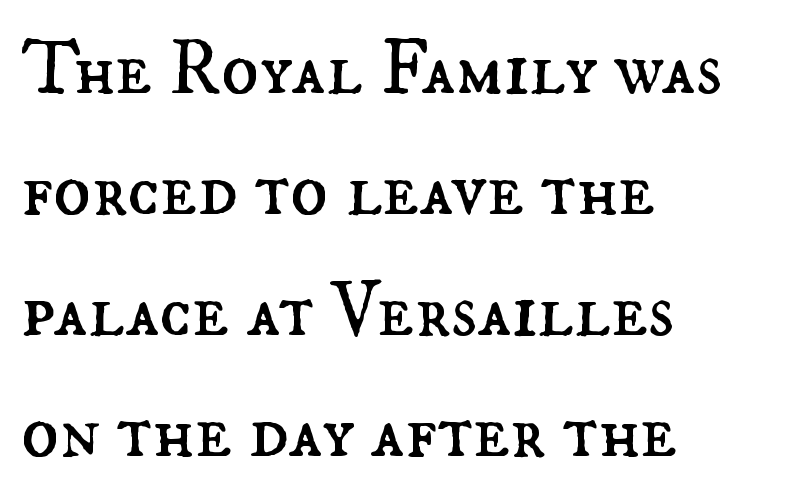
{"italic": "no", "bold": "no", "weight": "regular", "width": "normal", "stroke_contrast": "medium", "x_height": "small", "monospaced": "no", "underline": "no", "align": "left", "line_spacing": "normal", "line_spacing_ratio": 1.55, "letter_spacing": "normal", "letter_spacing_em": 0.0, "glyph_px": 78}
